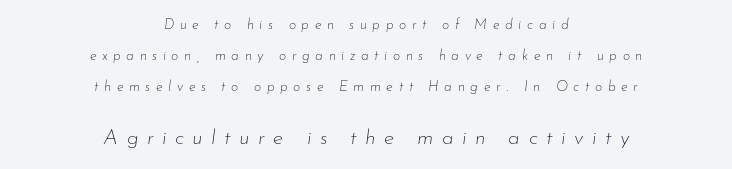
The image shows 21 px text type, italic (leaning right); set centered, loose line spacing (2.23x), unusually wide letter spacing (+0.4 em), not underlined; the second (bottom) block is 1.5x larger.
